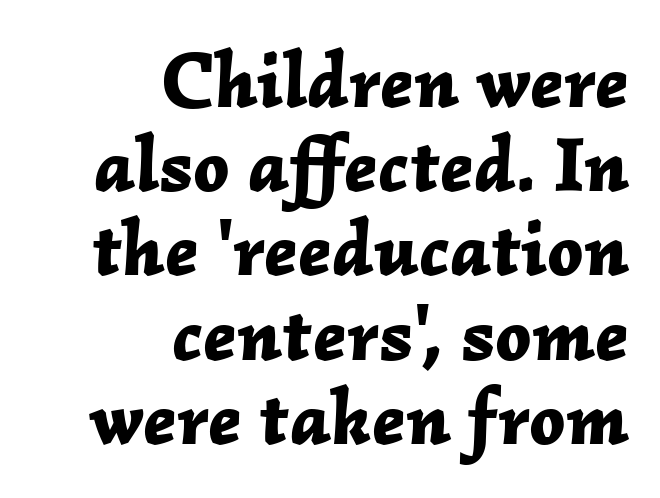
Q: Is the text bold? A: Yes.
Q: Is the text italic (slanted)? A: Yes, it leans right by about 2 degrees.
Q: Is the text underlined? A: No.
Q: How is the paragraph aligned? A: Right-aligned.
Q: Is the spacing between letters normal or unusually wide? A: Normal.
Q: Is the spacing between lines tight, normal or loose? A: Tight.
Q: Width (condensed, normal, or wide)? A: Normal.
Q: Stroke contrast? A: Low.
Q: x-height? A: Medium.
Q: Monospaced? A: No.
